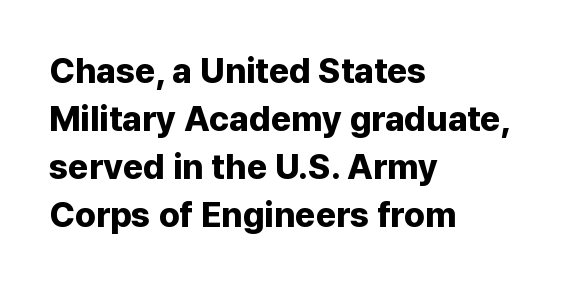
{"serif": "no", "italic": "no", "bold": "yes", "weight": "bold", "width": "normal", "stroke_contrast": "low", "x_height": "medium", "monospaced": "no", "underline": "no", "align": "left", "line_spacing": "normal", "line_spacing_ratio": 1.37, "letter_spacing": "normal", "letter_spacing_em": 0.0, "glyph_px": 35}
